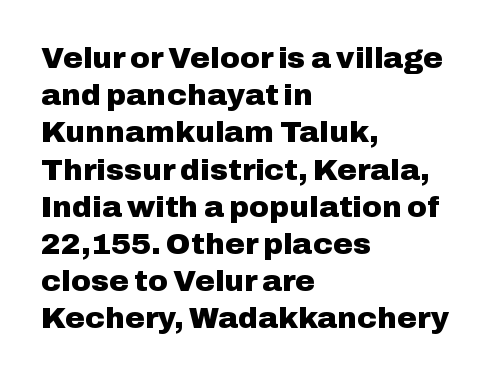
{"serif": "no", "italic": "no", "bold": "yes", "weight": "heavy", "width": "normal", "stroke_contrast": "low", "x_height": "medium", "monospaced": "no", "underline": "no", "align": "left", "line_spacing_ratio": 1.24, "letter_spacing": "normal", "letter_spacing_em": 0.0, "glyph_px": 30}
